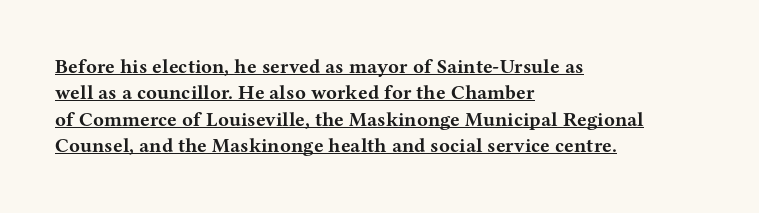
One-word summary of the alignment: left. Normally led — the rows are evenly, conventionally spaced. The glyphs are accompanied by a horizontal stroke just below them. You'd pick this weight for a headline — it's a proper bold. The rendering keeps characters at their native spacing. Tall strokes in this sample are plumb rather than angled.
